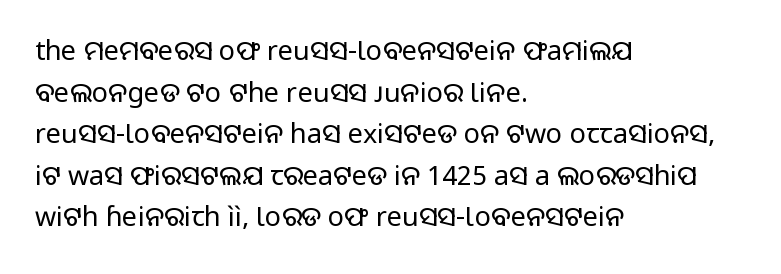
{"italic": "no", "bold": "no", "underline": "no", "align": "left", "line_spacing": "normal", "line_spacing_ratio": 1.54, "letter_spacing": "normal", "letter_spacing_em": 0.0, "glyph_px": 27}
